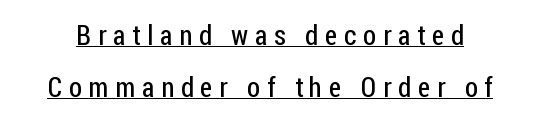
The image shows 28 px regular-weight, condensed sans-serif type, upright; set line spacing 1.85x, unusually wide letter spacing (+0.24 em), underlined; low stroke contrast and a medium x-height.
